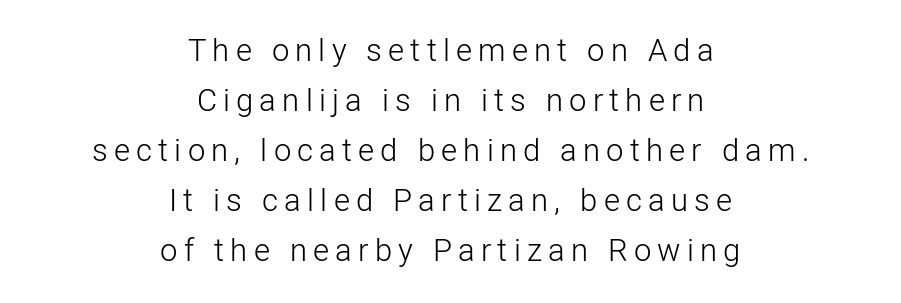
Q: Is the text bold? A: No.
Q: Is the text italic (slanted)? A: No, it is upright.
Q: Is the typeface a serif or a sans-serif typeface? A: Sans-serif.
Q: Is the text underlined? A: No.
Q: How is the paragraph aligned? A: Centered.
Q: Is the spacing between letters normal or unusually wide? A: Unusually wide.
Q: Is the spacing between lines tight, normal or loose? A: Normal.
Q: Width (condensed, normal, or wide)? A: Normal.
Q: Stroke contrast? A: Low.
Q: x-height? A: Medium.
Q: Monospaced? A: No.
